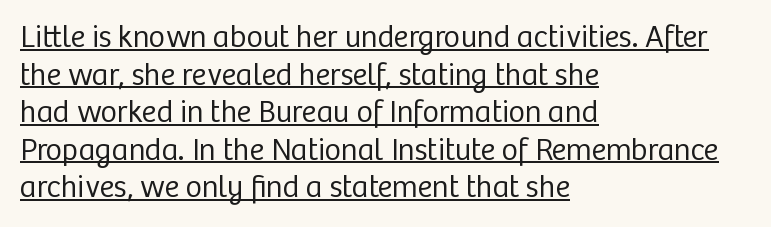
The image shows 31 px regular-weight sans-serif type, upright; set left-aligned, line spacing 1.21x, normal letter spacing, underlined; low stroke contrast and a medium x-height.
